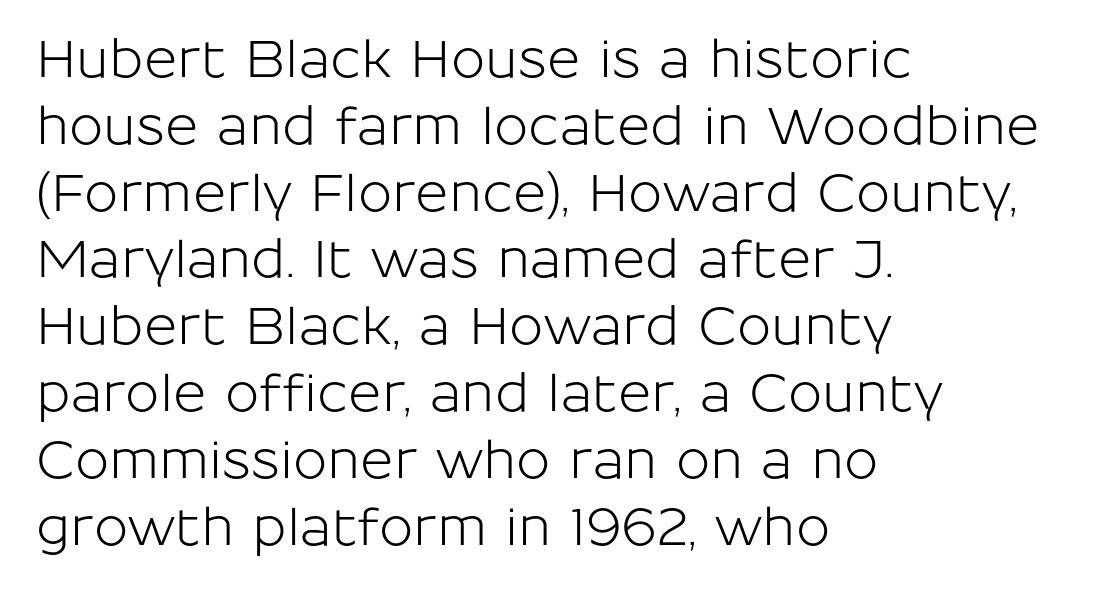
The image shows 51 px sans-serif type, upright; set left-aligned, normal line spacing (1.31x), normal letter spacing, not underlined; low stroke contrast and a medium x-height.
